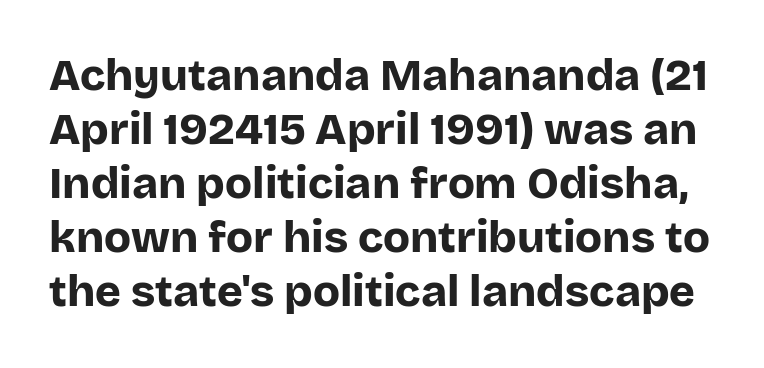
Rule under the text: the space is simply empty. Examine the stroke ends and you'll find no serifs. The passage shown is emphatically bold. A roman cut, with each character standing at attention. Does extra space separate the letters? No, they use regular spacing.
